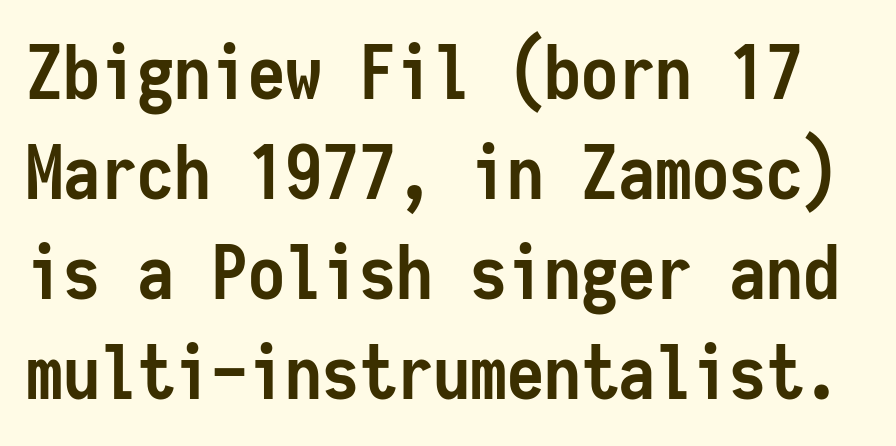
The image shows 74 px semibold, condensed sans-serif type, upright, monospaced; set normal line spacing (1.35x), normal letter spacing, not underlined; low stroke contrast and a medium x-height.
